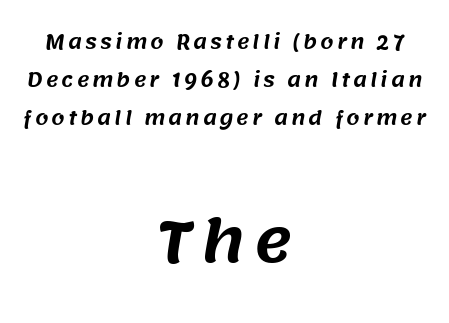
The image shows 58 px sans-serif type; set centered, loose line spacing (1.99x), not underlined; the second (bottom) block is 3.05x larger; medium stroke contrast and a large x-height.
